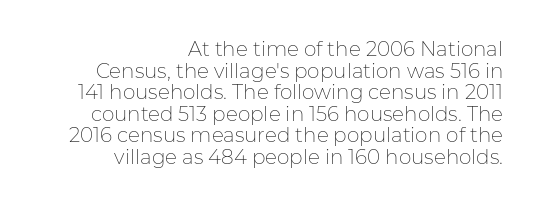
Where is the straight margin? On the right. The strokes carry an ordinary text weight at most. The line-height multiplier appears low, near solid setting. The horizontal fit of the characters is conventional and even. The letters stand straight up with perfectly vertical stems. The area under the type is left untouched.
